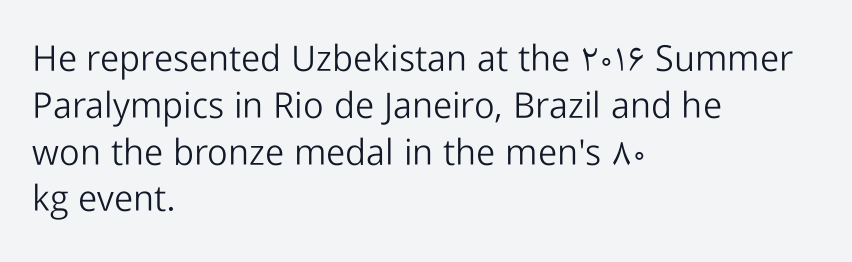
The image shows 36 px light sans-serif type, upright; set left-aligned, normal line spacing (1.3x), normal letter spacing, not underlined; low stroke contrast and a medium x-height.
